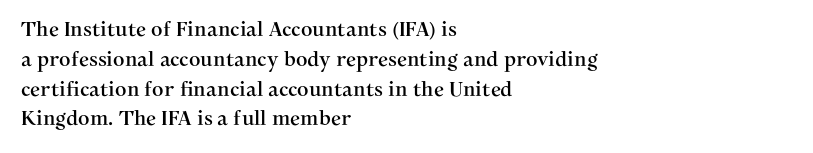
Notice how descenders clear the ascenders below comfortably — that's standard leading. In terms of letterspacing, this is plain default setting. Descender tails drop into unmarked territory. Layout note: lines flush left. The typography opts for an upright posture over an oblique one.
